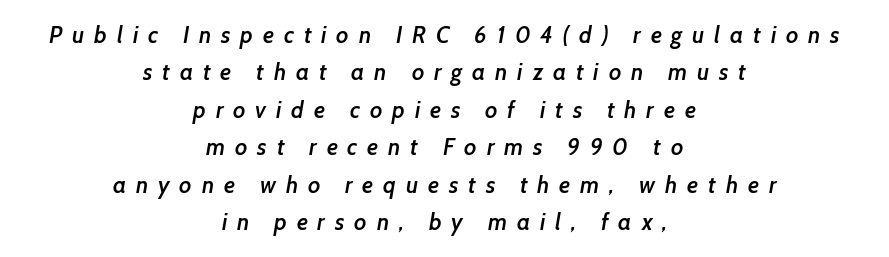
The image shows 23 px text type; set centered, normal line spacing (1.63x), unusually wide letter spacing (+0.43 em), not underlined.
